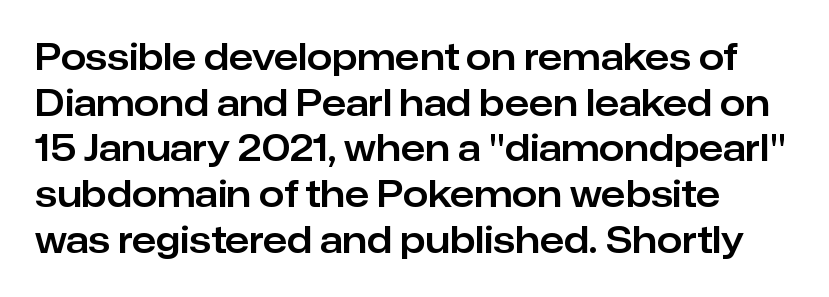
The image shows 36 px sans-serif type, upright; set normal line spacing (1.27x), normal letter spacing, not underlined; low stroke contrast and a medium x-height.
